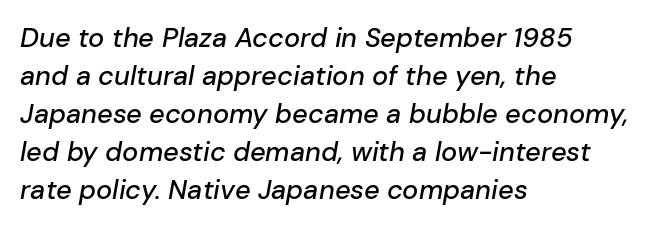
Quick note: underline off. Where is the straight margin? On the left. The rows are spaced the way most documents space them. Glyph-to-glyph distance matches everyday printed text. A typesetter would mark this as italic.
